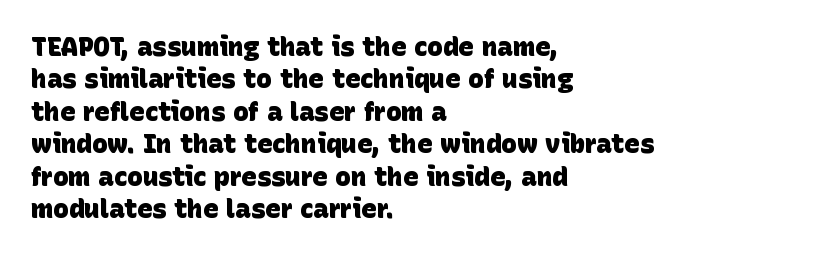
{"bold": "yes", "underline": "no", "align": "left", "line_spacing": "normal", "line_spacing_ratio": 1.25, "letter_spacing": "normal", "letter_spacing_em": 0.0, "glyph_px": 26}
